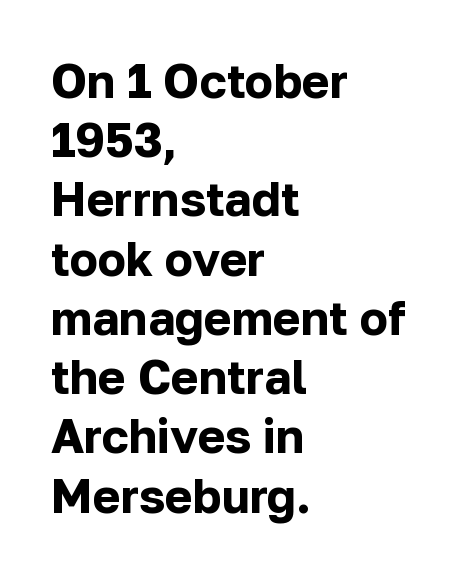
Q: Is the text bold? A: Yes.
Q: Is the text italic (slanted)? A: No, it is upright.
Q: Is the typeface a serif or a sans-serif typeface? A: Sans-serif.
Q: Is the text underlined? A: No.
Q: How is the paragraph aligned? A: Left-aligned.
Q: Is the spacing between letters normal or unusually wide? A: Normal.
Q: Is the spacing between lines tight, normal or loose? A: Normal.
Q: Width (condensed, normal, or wide)? A: Normal.
Q: Stroke contrast? A: Low.
Q: x-height? A: Medium.
Q: Monospaced? A: No.
